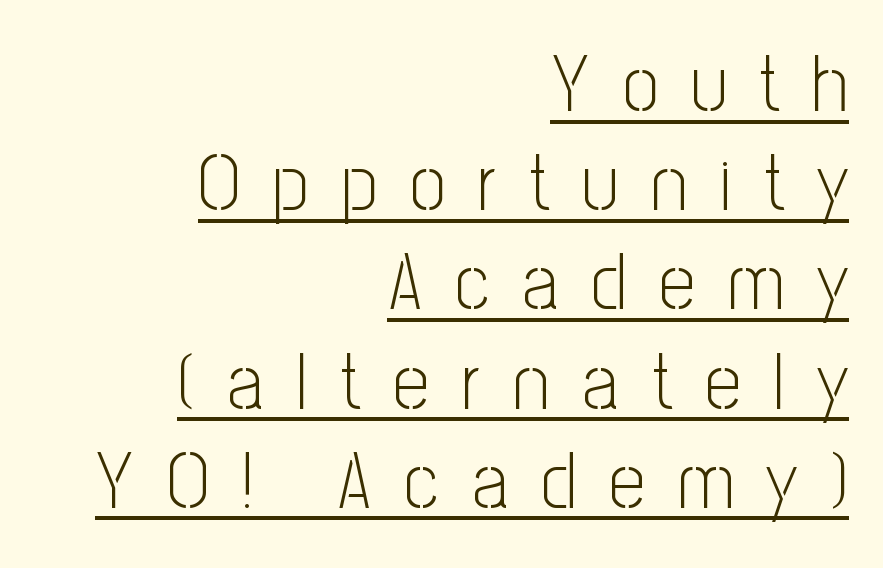
The image shows 80 px light, condensed sans-serif type, upright; set right-aligned, line spacing 1.24x, unusually wide letter spacing (+0.41 em), underlined; low stroke contrast and a medium x-height.
